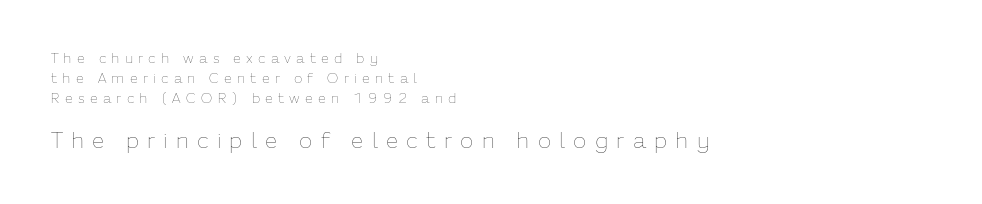
The image shows 22 px text type, upright; set left-aligned, normal line spacing (1.43x), unusually wide letter spacing (+0.37 em), not underlined; the second (bottom) block is 1.57x larger.
